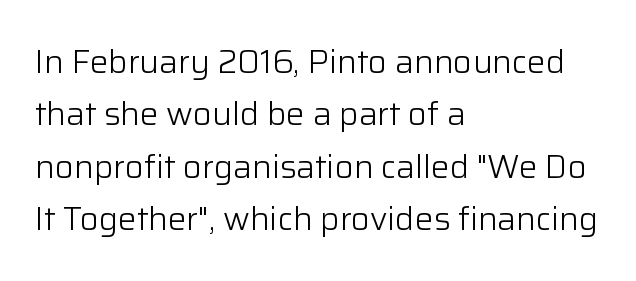
Vertical strokes here are truly vertical. Think standard paragraph weight, or any step lighter than that. The lines in this sample share a left origin and differ only in where they stop. The type family on display is of the sans-serif kind.
